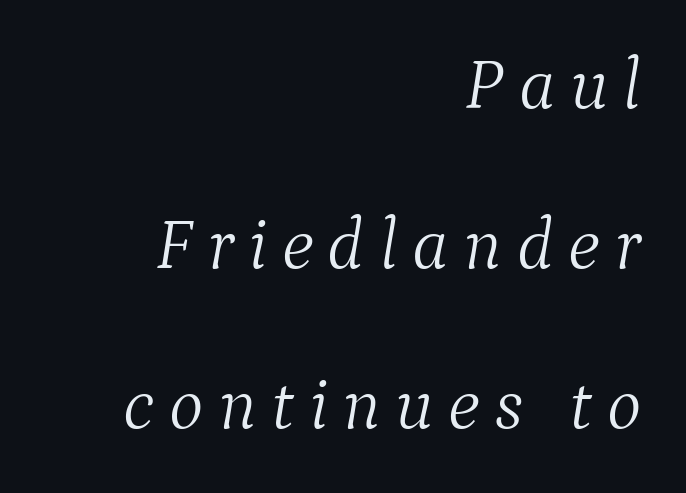
Q: Is the text bold? A: No.
Q: Is the text italic (slanted)? A: Yes, it leans right by about 9 degrees.
Q: Is the typeface a serif or a sans-serif typeface? A: Serif.
Q: Is the text underlined? A: No.
Q: How is the paragraph aligned? A: Right-aligned.
Q: Is the spacing between letters normal or unusually wide? A: Unusually wide.
Q: Is the spacing between lines tight, normal or loose? A: Loose.
Q: Width (condensed, normal, or wide)? A: Normal.
Q: Stroke contrast? A: Medium.
Q: x-height? A: Medium.
Q: Monospaced? A: No.
